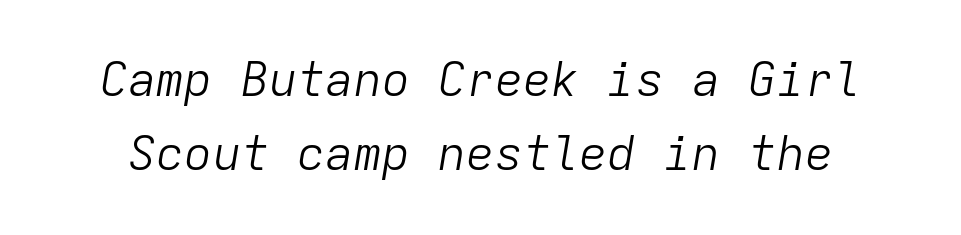
The image shows 47 px light type, italic (leaning right), monospaced; set normal line spacing (1.58x), normal letter spacing, not underlined; low stroke contrast and a medium x-height.
